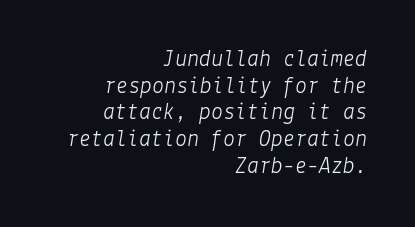
Q: Is the text bold? A: No.
Q: Is the text italic (slanted)? A: Yes, it leans right by about 9 degrees.
Q: Is the text underlined? A: No.
Q: How is the paragraph aligned? A: Right-aligned.
Q: Is the spacing between letters normal or unusually wide? A: Normal.
Q: Is the spacing between lines tight, normal or loose? A: Tight.
